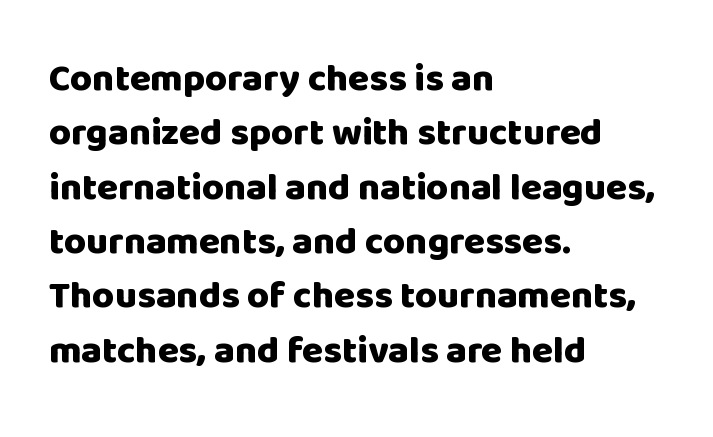
The rendering uses a moderate line-height, typical for paragraphs. Here the designer chose a conventional face with non-uniform glyph widths. Weight check: bold — yes, fully. These lines are set flush left with a ragged right edge. The axis of the letterforms is exactly vertical.
